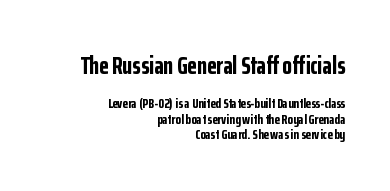
{"italic": "no", "bold": "yes", "underline": "no", "align": "right", "line_spacing": "tight", "line_spacing_ratio": 1.09, "letter_spacing": "normal", "letter_spacing_em": 0.0, "larger_block": "first", "size_ratio": 1.79, "glyph_px": 25}
